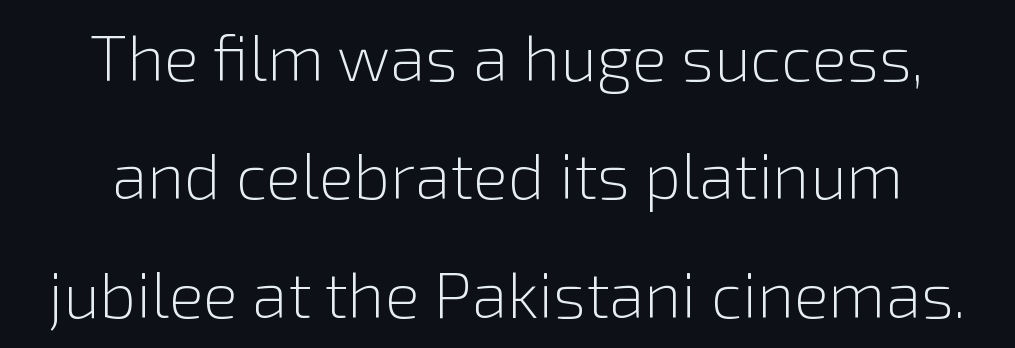
Q: Is the text bold? A: No.
Q: Is the text italic (slanted)? A: No, it is upright.
Q: Is the typeface a serif or a sans-serif typeface? A: Sans-serif.
Q: Is the text underlined? A: No.
Q: How is the paragraph aligned? A: Centered.
Q: Is the spacing between letters normal or unusually wide? A: Normal.
Q: Width (condensed, normal, or wide)? A: Normal.
Q: Stroke contrast? A: Low.
Q: x-height? A: Medium.
Q: Monospaced? A: No.
